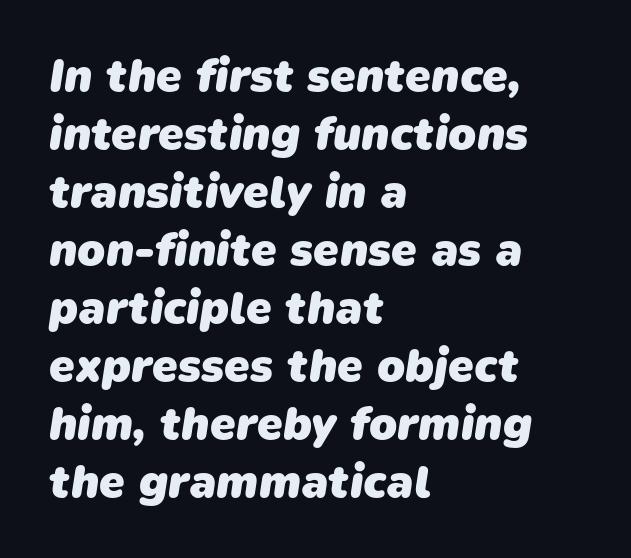
Q: Is the text bold? A: Yes.
Q: Is the typeface a serif or a sans-serif typeface? A: Sans-serif.
Q: Is the text underlined? A: No.
Q: How is the paragraph aligned? A: Left-aligned.
Q: Is the spacing between letters normal or unusually wide? A: Normal.
Q: Is the spacing between lines tight, normal or loose? A: Normal.
Q: Width (condensed, normal, or wide)? A: Normal.
Q: Stroke contrast? A: Low.
Q: x-height? A: Medium.
Q: Monospaced? A: No.
